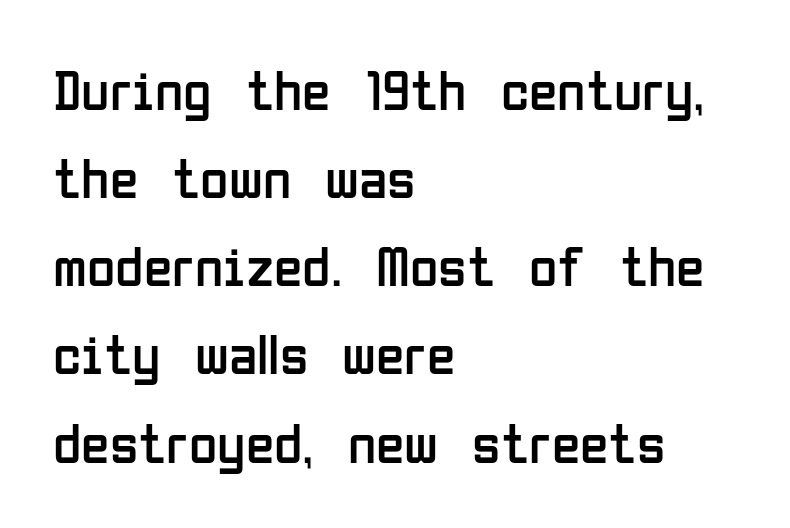
{"serif": "no", "italic": "no", "bold": "no", "weight": "regular", "width": "condensed", "stroke_contrast": "low", "x_height": "medium", "monospaced": "no", "underline": "no", "align": "left", "line_spacing": "normal", "line_spacing_ratio": 1.52, "letter_spacing": "normal", "letter_spacing_em": 0.0, "glyph_px": 58}
